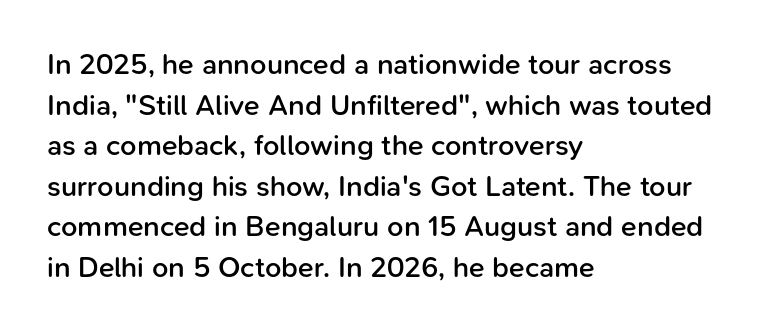
This sample has the flowing, uneven cadence of proportional lettering. Visually the block forms a straight wall on the left and a jagged coastline on the right. Interline gaps are of average width in this sample. Font category for this specimen: sans-serif. Is the type bold? Partly — it's a semibold, heavier than regular but not fully bold. Notice how the stems are strictly vertical — no italics here.
